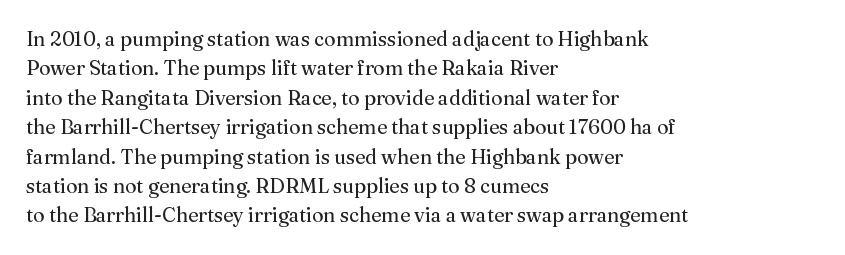
Q: Is the text bold? A: No.
Q: Is the text italic (slanted)? A: No, it is upright.
Q: Is the text underlined? A: No.
Q: How is the paragraph aligned? A: Left-aligned.
Q: Is the spacing between letters normal or unusually wide? A: Normal.
Q: Is the spacing between lines tight, normal or loose? A: Normal.
